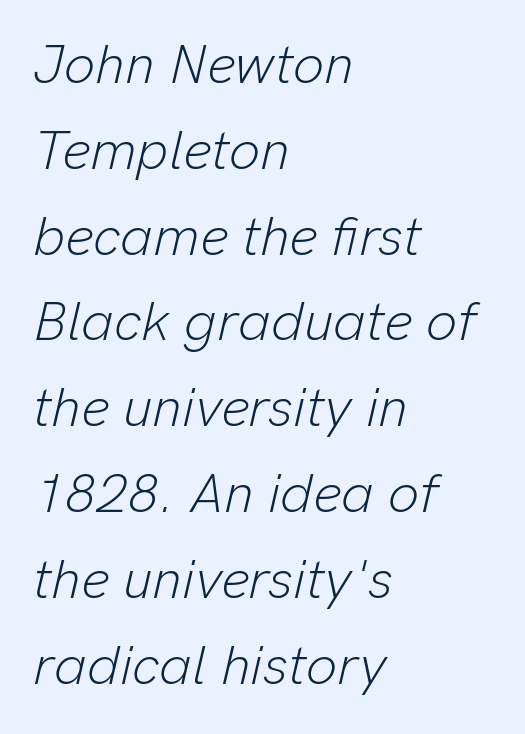
The typography opts for an oblique posture over an upright one. A bare baseline throughout the passage. Typeset ragged right — the left edge is the straight one. Note the varied advance widths — an 'i' is clearly narrower than an 'm'. The rendering uses a moderate line-height, typical for paragraphs.
